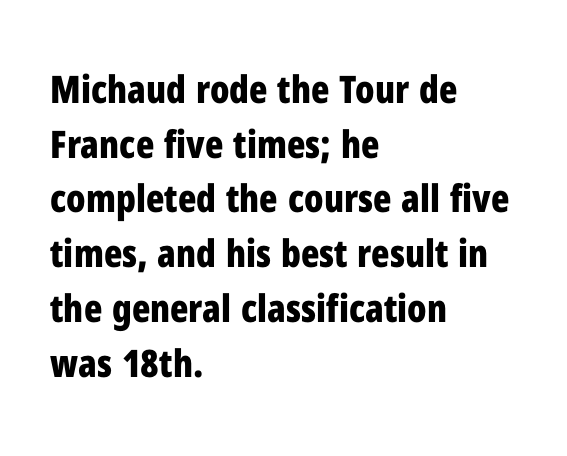
Q: Is the text bold? A: Yes.
Q: Is the text italic (slanted)? A: No, it is upright.
Q: Is the typeface a serif or a sans-serif typeface? A: Sans-serif.
Q: Is the text underlined? A: No.
Q: How is the paragraph aligned? A: Left-aligned.
Q: Is the spacing between letters normal or unusually wide? A: Normal.
Q: Is the spacing between lines tight, normal or loose? A: Normal.
Q: Width (condensed, normal, or wide)? A: Condensed.
Q: Stroke contrast? A: Low.
Q: x-height? A: Medium.
Q: Monospaced? A: No.
